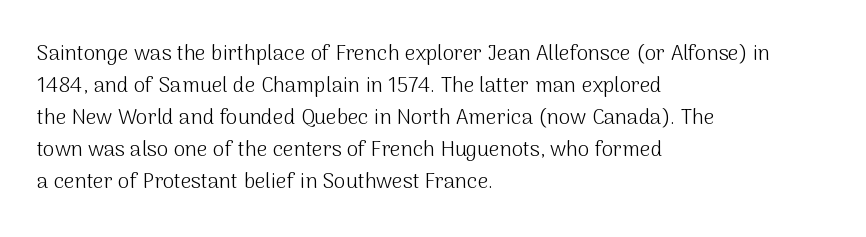
Q: Is the text bold? A: No.
Q: Is the text italic (slanted)? A: No, it is upright.
Q: Is the text underlined? A: No.
Q: How is the paragraph aligned? A: Left-aligned.
Q: Is the spacing between letters normal or unusually wide? A: Normal.
Q: Is the spacing between lines tight, normal or loose? A: Normal.
